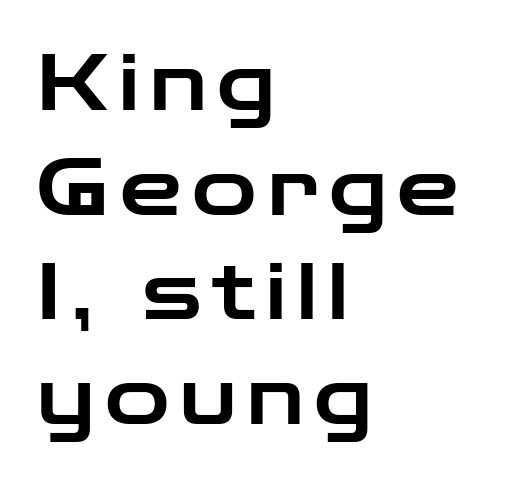
This is sans-serif lettering, the kind often seen on screens and signage. Think of a printed novel: that variable character pitch is what you see here. Unmarked baselines from the first word to the last. Honestly, the row spacing looks completely unremarkable.
